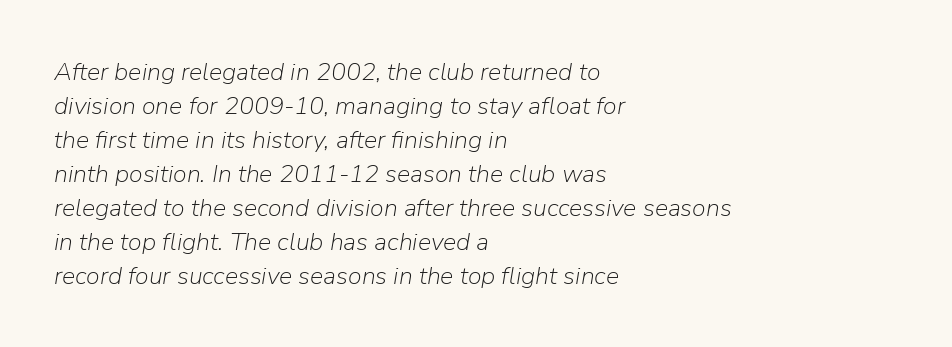
Q: Is the text bold? A: No.
Q: Is the text italic (slanted)? A: Yes, it leans right by about 9 degrees.
Q: Is the text underlined? A: No.
Q: How is the paragraph aligned? A: Left-aligned.
Q: Is the spacing between letters normal or unusually wide? A: Normal.
Q: Is the spacing between lines tight, normal or loose? A: Normal.
